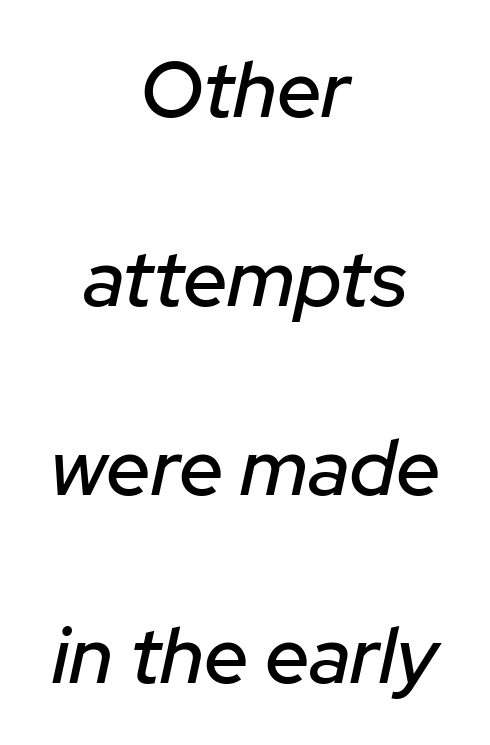
The area under the type is left untouched. The passage shown stacks its lines with a broad gap. The line texture is even and compact thanks to regular tracking. Each letter keeps its own natural width here, so spacing adapts to shape. Centered paragraph, ragged on both sides.
